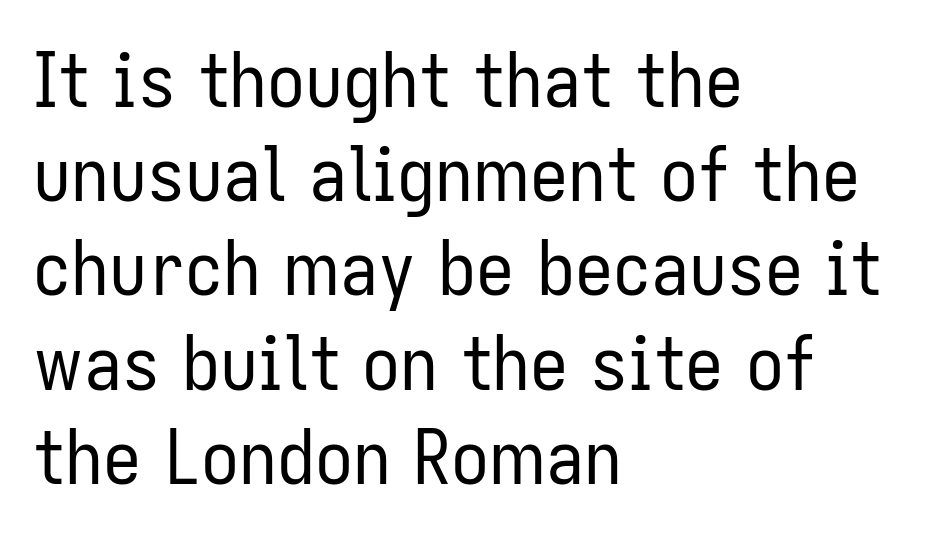
A bare baseline throughout the passage. There is no visible air inserted between adjacent glyphs. I'd call this a sans setting — the letters go barefoot. Stroke thickness stays within the range of a standard reading face or lighter.
